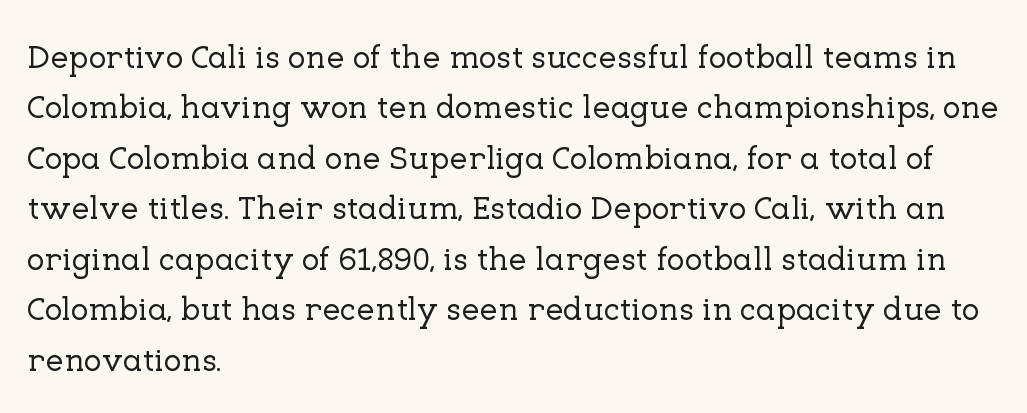
This sample uses an upright cut, with every glyph sitting square on the baseline. Serifs: yes, visible at the terminals of the letterforms. Whoever set this chose a conventional vertical rhythm. Nobody touched the tracking dial on this one. Alignment: flush left. The zone under the glyphs is completely vacant.
